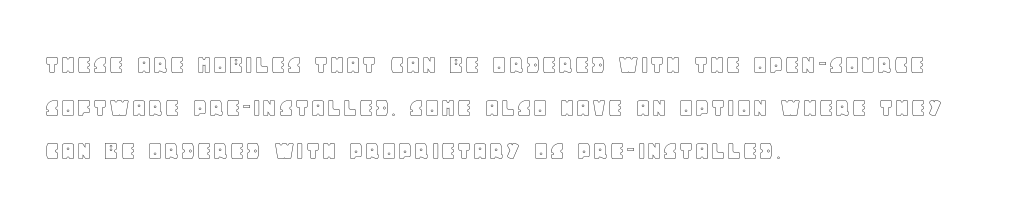
{"italic": "no", "width": "normal", "x_height": "large", "monospaced": "no", "underline": "no", "align": "left", "line_spacing": "normal", "line_spacing_ratio": 1.53, "letter_spacing": "normal", "letter_spacing_em": 0.0, "glyph_px": 28}
